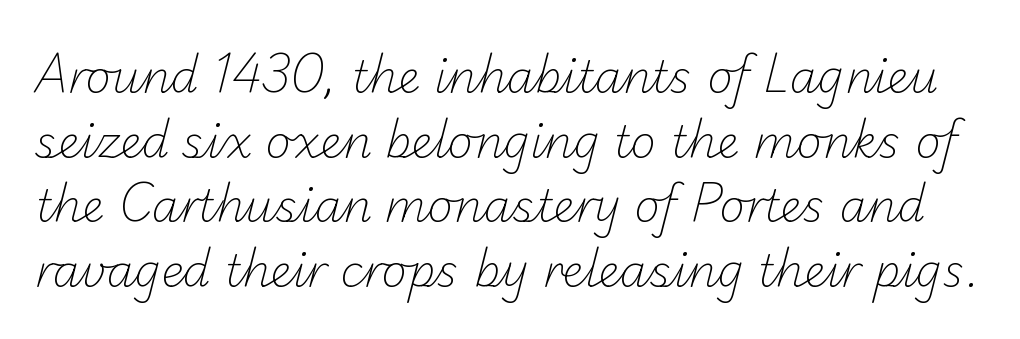
Q: Is the text bold? A: No.
Q: Is the typeface a serif or a sans-serif typeface? A: Sans-serif.
Q: Is the text underlined? A: No.
Q: Is the spacing between letters normal or unusually wide? A: Normal.
Q: Is the spacing between lines tight, normal or loose? A: Normal.
Q: Width (condensed, normal, or wide)? A: Normal.
Q: Stroke contrast? A: Low.
Q: x-height? A: Small.
Q: Monospaced? A: No.
